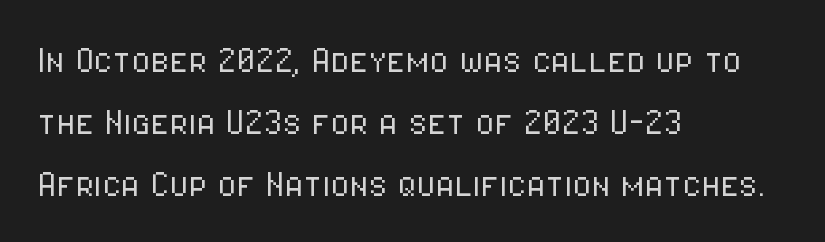
The designer went with a sans here, leaving each stem footless. Every row of glyphs begins at an identical x-position on the left. Any mark beneath the type? The region is blank. The characters are drawn with everyday or finer stroke widths. Each letter keeps its own natural width here, so spacing adapts to shape. The letterforms sit shoulder to shoulder at normal distance.
